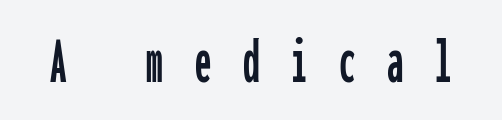
The image shows 66 px condensed sans-serif type, upright, monospaced; set unusually wide letter spacing (+0.48 em), not underlined; low stroke contrast and a medium x-height.
